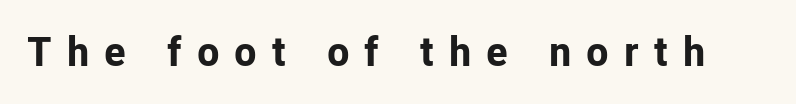
The image shows 41 px bold sans-serif type, upright; set unusually wide letter spacing (+0.37 em), not underlined; low stroke contrast and a medium x-height.
